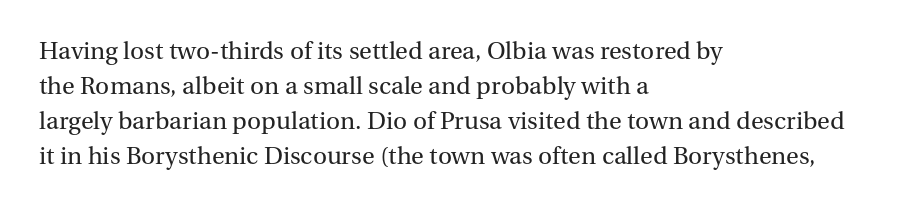
{"italic": "no", "bold": "no", "underline": "no", "align": "left", "line_spacing": "normal", "line_spacing_ratio": 1.35, "letter_spacing": "normal", "letter_spacing_em": 0.0, "glyph_px": 26}
